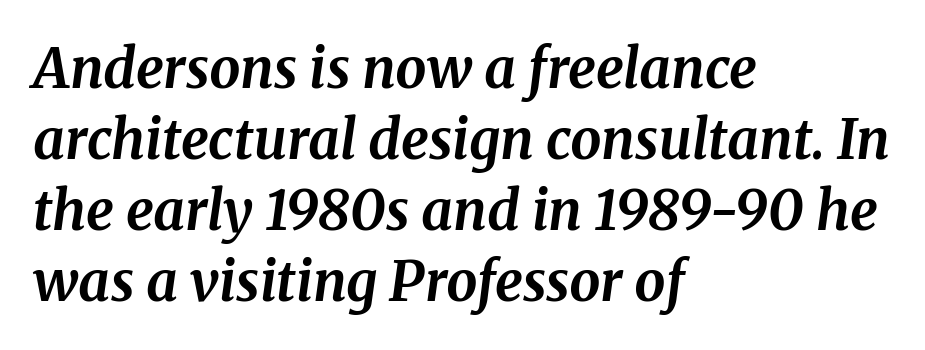
The glyphs are unaccompanied by any horizontal stroke below them. Style check: oblique. These lines are set flush left with a ragged right edge. How would I describe the line gaps? Plain and ordinary.
